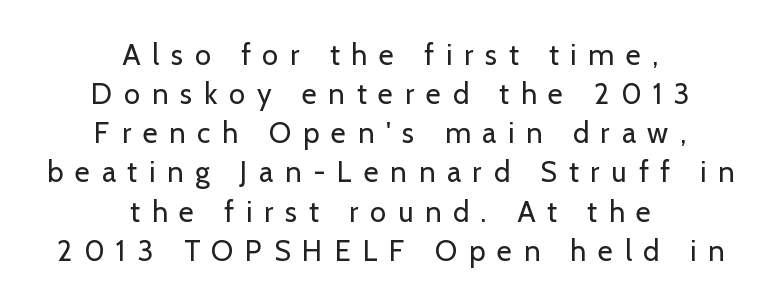
Q: Is the text bold? A: No.
Q: Is the text italic (slanted)? A: No, it is upright.
Q: Is the typeface a serif or a sans-serif typeface? A: Sans-serif.
Q: Is the text underlined? A: No.
Q: How is the paragraph aligned? A: Centered.
Q: Is the spacing between letters normal or unusually wide? A: Unusually wide.
Q: Is the spacing between lines tight, normal or loose? A: Normal.
Q: Width (condensed, normal, or wide)? A: Normal.
Q: Stroke contrast? A: Low.
Q: x-height? A: Medium.
Q: Monospaced? A: No.
